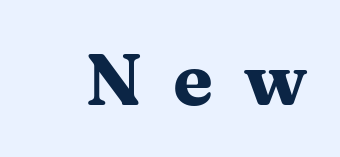
{"serif": "yes", "italic": "no", "bold": "yes", "weight": "heavy", "width": "wide", "stroke_contrast": "medium", "x_height": "medium", "monospaced": "no", "underline": "no", "letter_spacing": "wide", "letter_spacing_em": 0.42, "glyph_px": 73}
